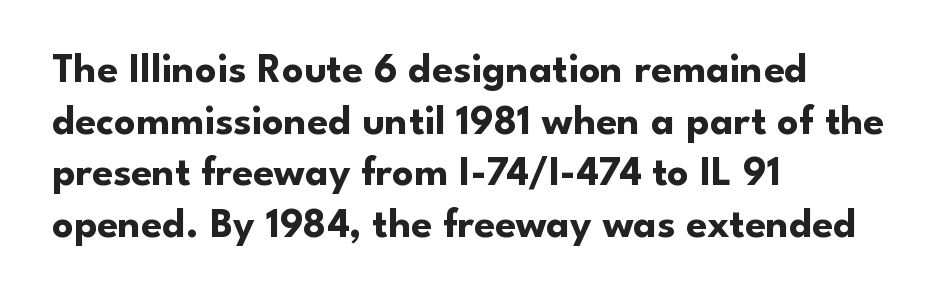
Q: Is the text bold? A: Yes.
Q: Is the text italic (slanted)? A: No, it is upright.
Q: Is the typeface a serif or a sans-serif typeface? A: Sans-serif.
Q: Is the text underlined? A: No.
Q: How is the paragraph aligned? A: Left-aligned.
Q: Is the spacing between letters normal or unusually wide? A: Normal.
Q: Width (condensed, normal, or wide)? A: Normal.
Q: Stroke contrast? A: Low.
Q: x-height? A: Small.
Q: Monospaced? A: No.
